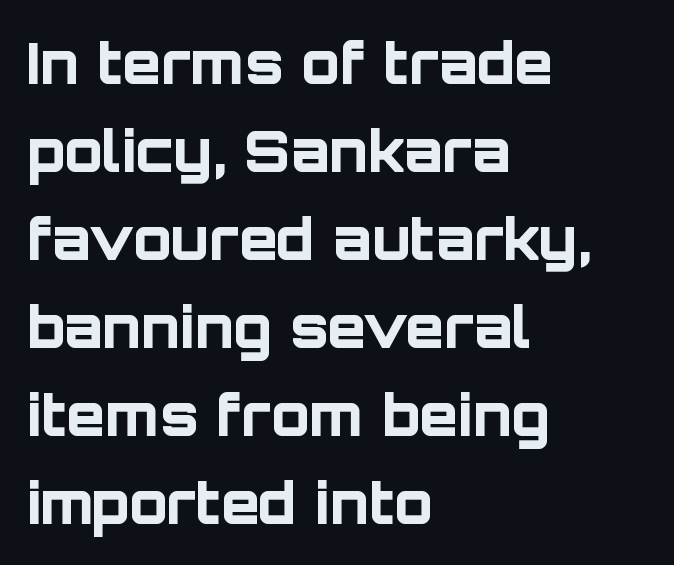
Nothing sits at the stroke ends, so this counts as sans-serif. The leading is moderate, giving the passage an even texture. Each row of text sits above clean, open space. Character widths vary here, with narrow letters taking less room than wide ones. These words are printed bold, with thick strokes throughout.
